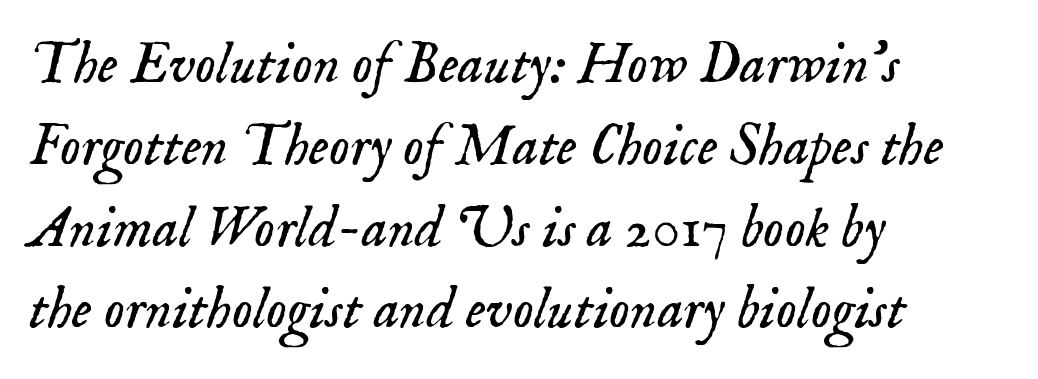
{"serif": "yes", "italic": "yes", "lean": "right", "slant_degrees": 18, "bold": "no", "weight": "light", "width": "normal", "stroke_contrast": "low", "x_height": "small", "monospaced": "no", "underline": "no", "align": "left", "line_spacing": "normal", "line_spacing_ratio": 1.41, "letter_spacing": "normal", "letter_spacing_em": 0.0, "glyph_px": 58}
